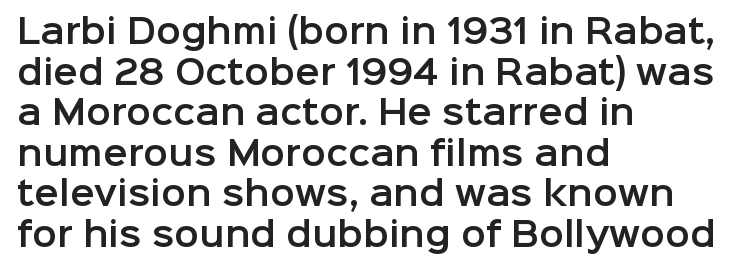
Q: Is the text italic (slanted)? A: No, it is upright.
Q: Is the typeface a serif or a sans-serif typeface? A: Sans-serif.
Q: Is the text underlined? A: No.
Q: How is the paragraph aligned? A: Left-aligned.
Q: Is the spacing between letters normal or unusually wide? A: Normal.
Q: Width (condensed, normal, or wide)? A: Normal.
Q: Stroke contrast? A: Low.
Q: x-height? A: Medium.
Q: Monospaced? A: No.
